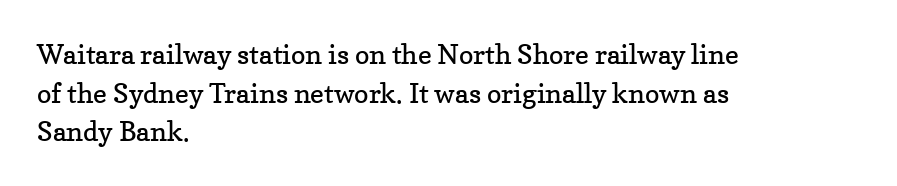
The image shows 27 px text type, upright; set left-aligned, normal line spacing (1.43x), normal letter spacing, not underlined.
